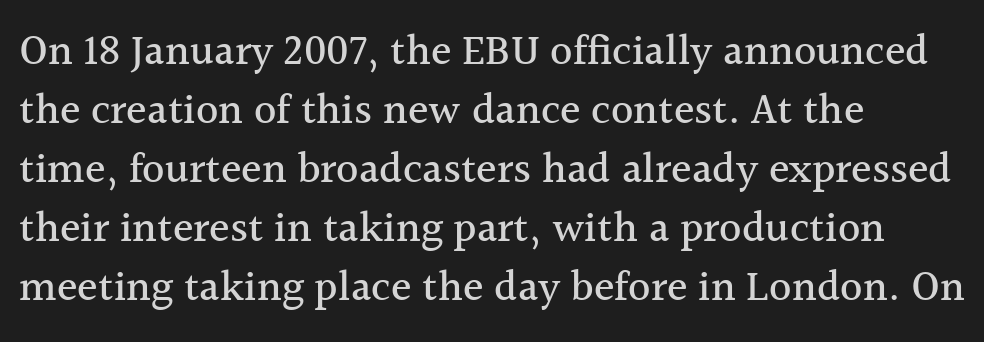
The image shows 43 px serif type, upright; set left-aligned, normal line spacing (1.37x), normal letter spacing, not underlined; a medium x-height.
